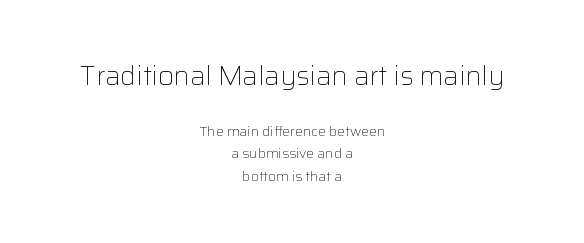
{"italic": "no", "bold": "no", "underline": "no", "align": "center", "line_spacing": "normal", "line_spacing_ratio": 1.63, "letter_spacing": "normal", "letter_spacing_em": 0.0, "larger_block": "first", "size_ratio": 1.93, "glyph_px": 27}
